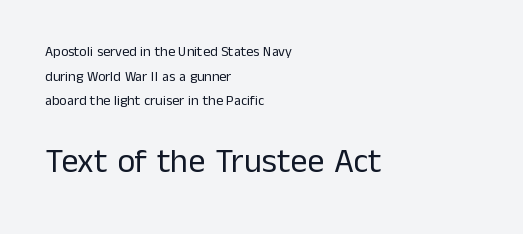
The image shows 34 px regular-weight sans-serif type, upright; set left-aligned, line spacing 1.76x, normal letter spacing, not underlined; the second (bottom) block is 2.43x larger; low stroke contrast and a medium x-height.
